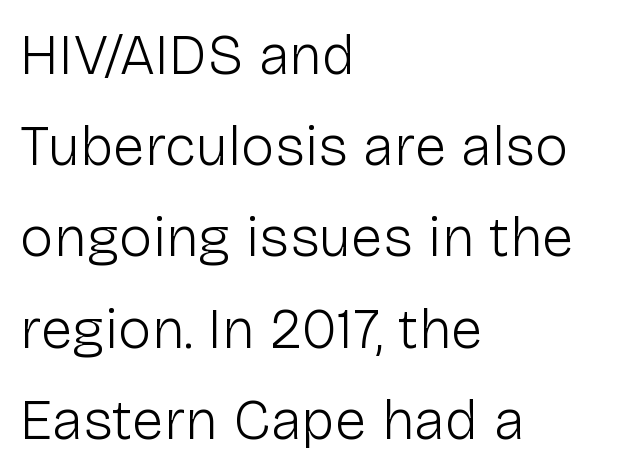
The image shows 57 px light sans-serif type, upright; set left-aligned, normal line spacing (1.6x), normal letter spacing, not underlined; low stroke contrast and a medium x-height.
